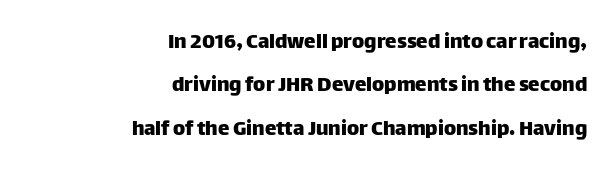
{"italic": "no", "underline": "no", "align": "right", "line_spacing_ratio": 1.89, "letter_spacing": "normal", "letter_spacing_em": 0.0, "glyph_px": 23}
